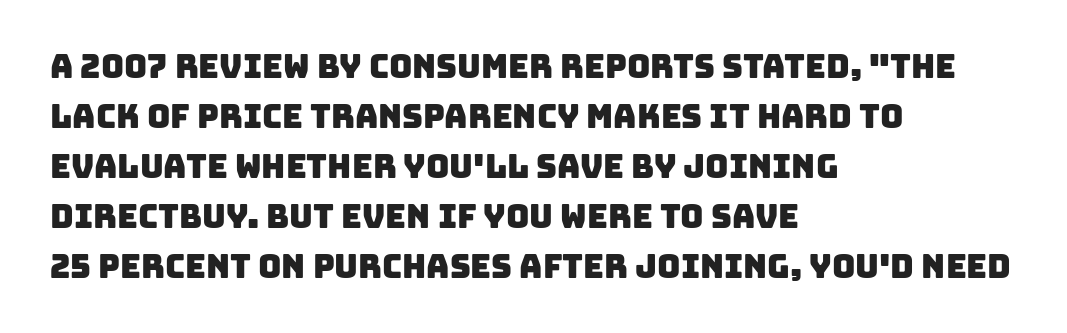
Q: Is the typeface a serif or a sans-serif typeface? A: Sans-serif.
Q: Is the text underlined? A: No.
Q: How is the paragraph aligned? A: Left-aligned.
Q: Is the spacing between letters normal or unusually wide? A: Normal.
Q: Is the spacing between lines tight, normal or loose? A: Normal.
Q: Width (condensed, normal, or wide)? A: Normal.
Q: Stroke contrast? A: Low.
Q: x-height? A: Large.
Q: Monospaced? A: No.
